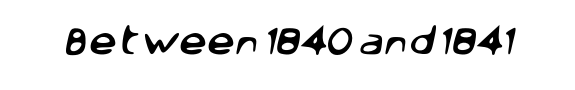
{"serif": "no", "width": "normal", "stroke_contrast": "low", "x_height": "large", "monospaced": "no", "underline": "no", "letter_spacing": "normal", "letter_spacing_em": 0.0, "glyph_px": 31}
